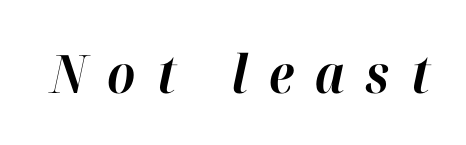
What stands out about the letter spacing? Its width — letters are far apart. The whole block is typeset with a tilt. Bold? Absolutely — the strokes are thick and heavy. Character widths vary here, with narrow letters taking less room than wide ones.
